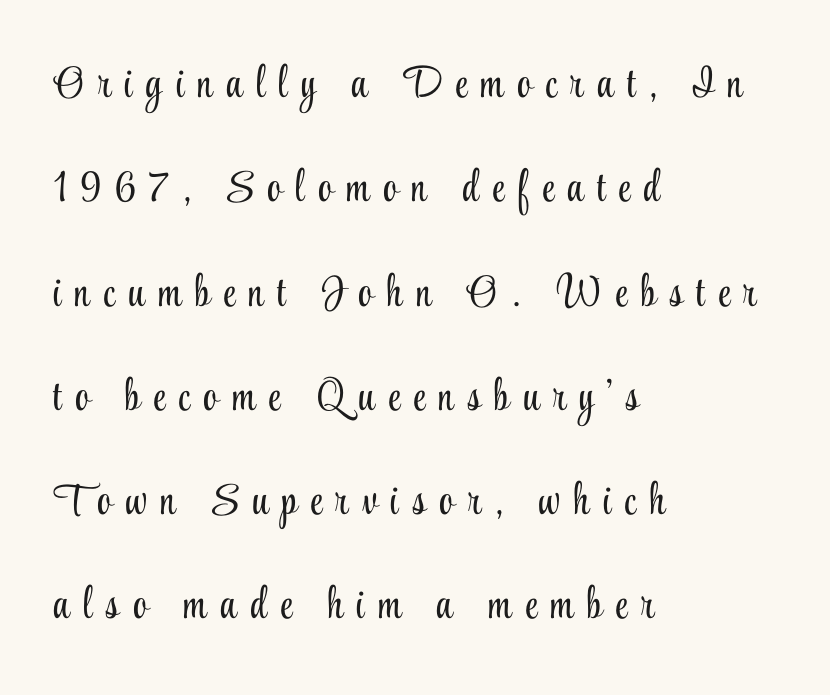
{"serif": "yes", "bold": "no", "weight": "light", "width": "condensed", "stroke_contrast": "low", "x_height": "small", "monospaced": "no", "underline": "no", "align": "left", "line_spacing": "loose", "line_spacing_ratio": 2.37, "letter_spacing": "wide", "letter_spacing_em": 0.31, "glyph_px": 44}
